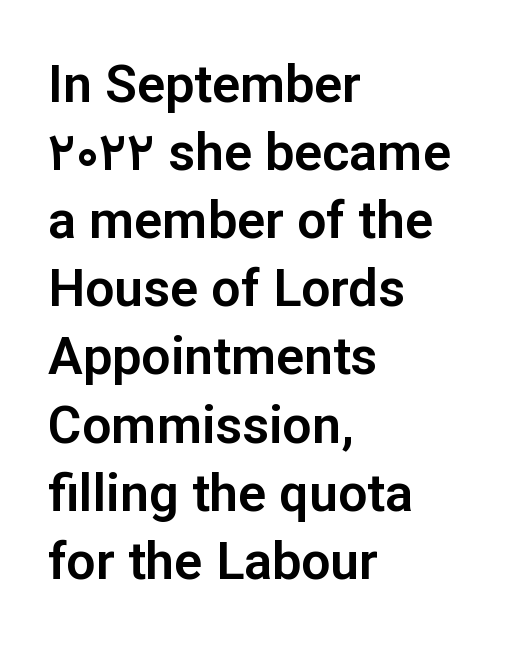
Q: Is the text italic (slanted)? A: No, it is upright.
Q: Is the typeface a serif or a sans-serif typeface? A: Sans-serif.
Q: Is the text underlined? A: No.
Q: How is the paragraph aligned? A: Left-aligned.
Q: Is the spacing between letters normal or unusually wide? A: Normal.
Q: Is the spacing between lines tight, normal or loose? A: Normal.
Q: Width (condensed, normal, or wide)? A: Normal.
Q: Stroke contrast? A: Low.
Q: x-height? A: Medium.
Q: Monospaced? A: No.
